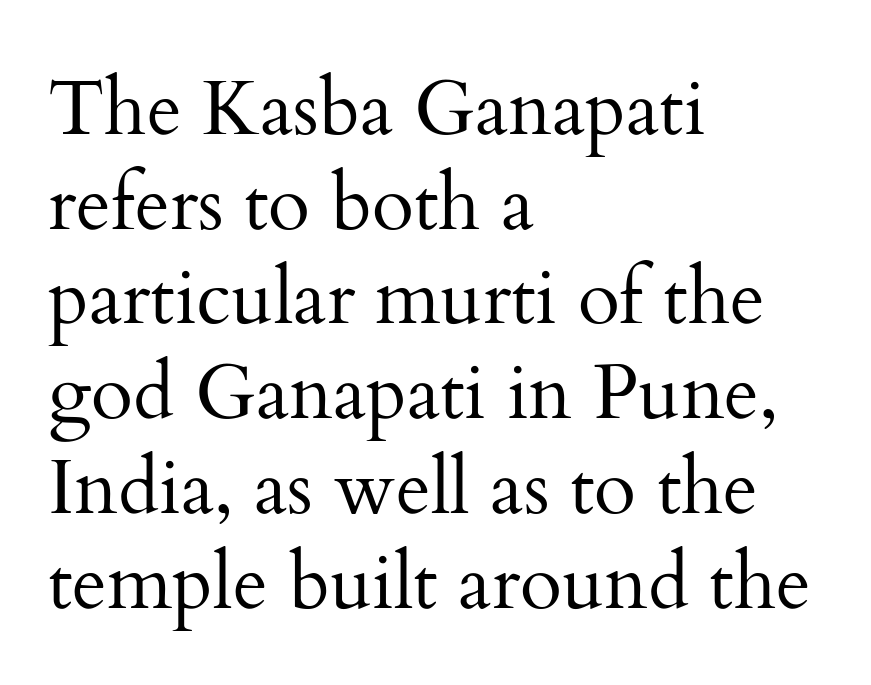
The letters sit at their default tracking, neither squeezed nor spread. Ink coverage per letter is moderate at most. The typeface chosen for these lines features serifs. If you drew a ruler down the left edge, every line would touch it. The baseline area is clear.
